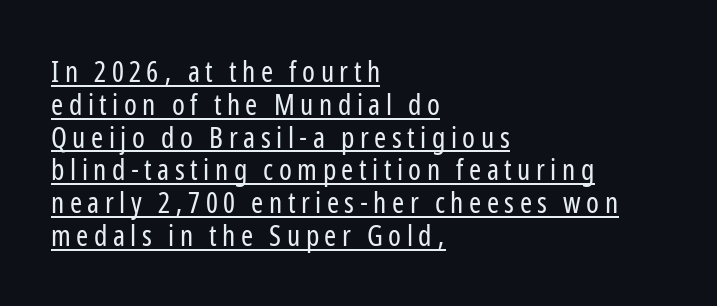
Nothing sits at the stroke ends, so this counts as sans-serif. Is this a fixed-width face? No — the glyphs have proportional, varying widths. Quick note: not italic, upright. This sample trades vertical openness for compactness between lines.
